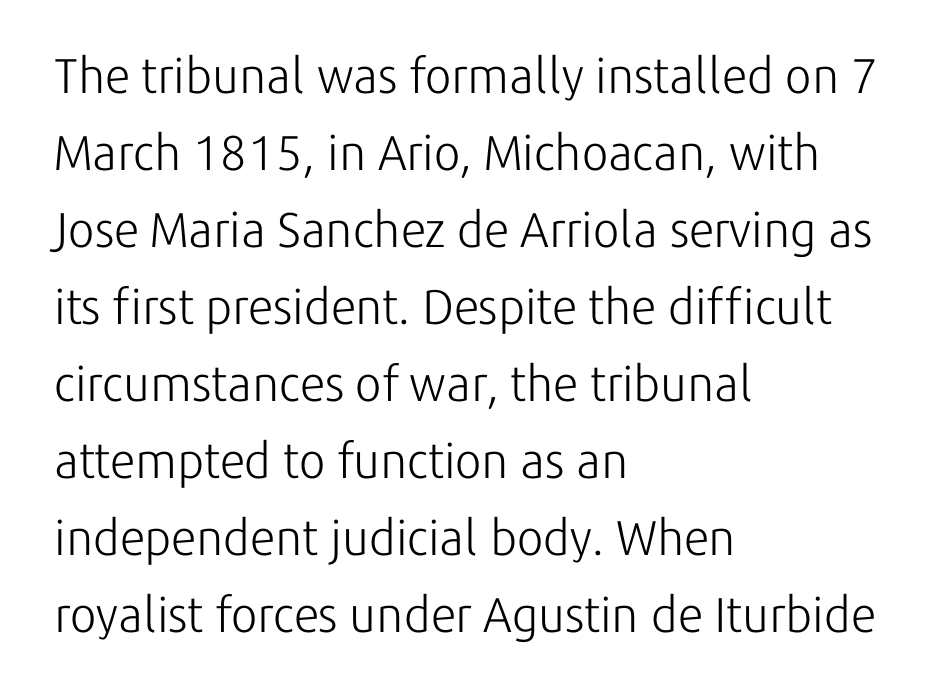
{"serif": "no", "italic": "no", "bold": "no", "weight": "light", "width": "normal", "stroke_contrast": "low", "x_height": "medium", "monospaced": "no", "underline": "no", "align": "left", "line_spacing": "normal", "line_spacing_ratio": 1.57, "letter_spacing": "normal", "letter_spacing_em": 0.0, "glyph_px": 49}
